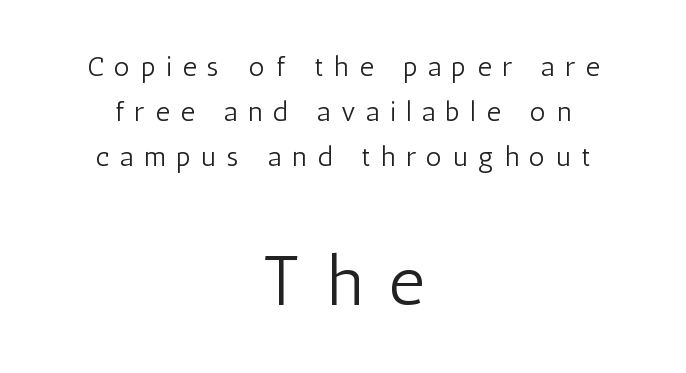
{"serif": "no", "italic": "no", "bold": "no", "weight": "light", "width": "condensed", "stroke_contrast": "low", "x_height": "medium", "monospaced": "no", "underline": "no", "align": "center", "line_spacing": "normal", "line_spacing_ratio": 1.6, "letter_spacing": "wide", "letter_spacing_em": 0.38, "larger_block": "second", "size_ratio": 2.5, "glyph_px": 70}
